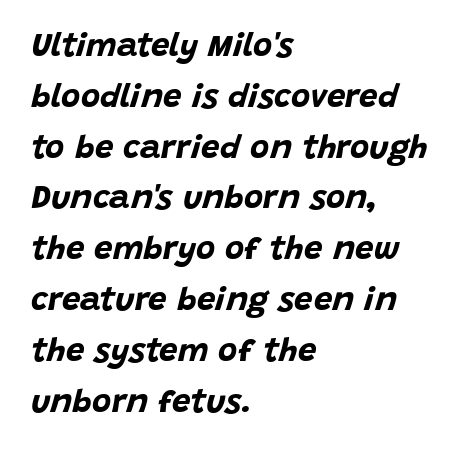
{"italic": "yes", "lean": "right", "slant_degrees": 15, "bold": "yes", "weight": "bold", "width": "normal", "stroke_contrast": "low", "x_height": "large", "monospaced": "no", "underline": "no", "align": "left", "line_spacing": "normal", "line_spacing_ratio": 1.54, "letter_spacing": "normal", "letter_spacing_em": 0.0, "glyph_px": 33}
